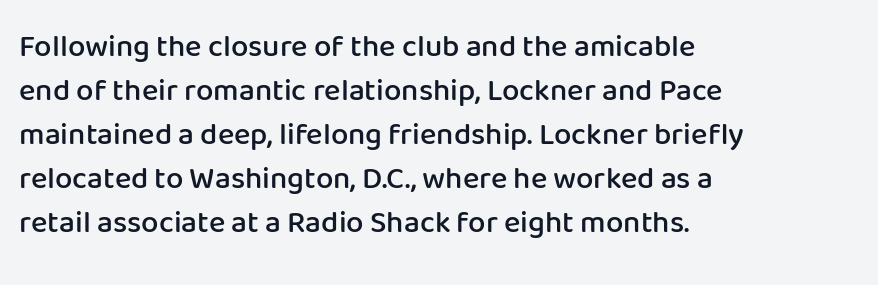
Caption: multi-line text, flush left, ragged right. How heavy is the stroke? Medium-heavy — a semibold, shy of bold. Does the lettering tilt? It doesn't — this is upright. Note the varied advance widths — an 'i' is clearly narrower than an 'm'. Clear beneath every line of the passage.
